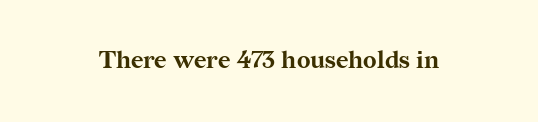
The image shows 24 px bold type, upright; set normal letter spacing, not underlined.
